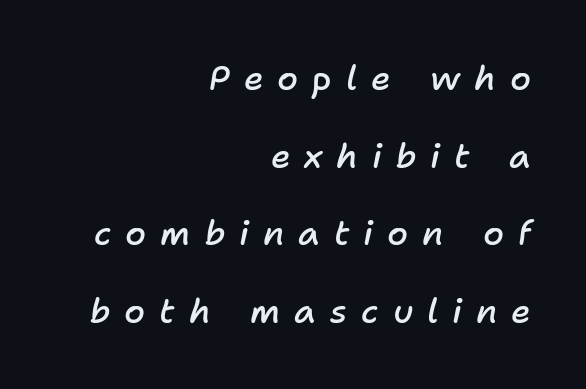
The image shows 34 px semibold type, italic (leaning right); set right-aligned, loose line spacing (2.28x), unusually wide letter spacing (+0.41 em), not underlined; low stroke contrast and a medium x-height.
